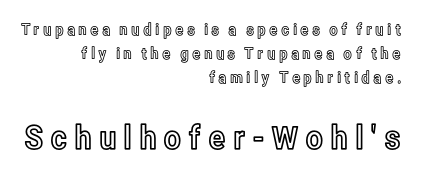
Q: Is the text italic (slanted)? A: No, it is upright.
Q: Is the text underlined? A: No.
Q: How is the paragraph aligned? A: Right-aligned.
Q: Is the spacing between lines tight, normal or loose? A: Normal.
Q: Which block of text is set in a larger size, the first (top) or the second (bottom)? A: The second (bottom) one.
Q: Width (condensed, normal, or wide)? A: Condensed.
Q: x-height? A: Medium.
Q: Monospaced? A: No.
